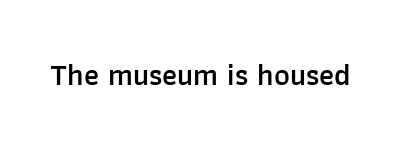
Q: Is the text bold? A: Semi-bold.
Q: Is the text italic (slanted)? A: No, it is upright.
Q: Is the typeface a serif or a sans-serif typeface? A: Sans-serif.
Q: Is the text underlined? A: No.
Q: Is the spacing between letters normal or unusually wide? A: Normal.
Q: Width (condensed, normal, or wide)? A: Normal.
Q: Stroke contrast? A: Low.
Q: x-height? A: Medium.
Q: Monospaced? A: No.
